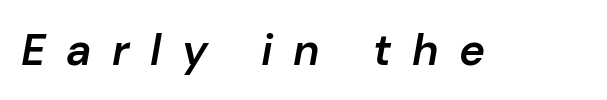
{"italic": "yes", "lean": "right", "slant_degrees": 10, "bold": "semi", "weight": "semibold", "width": "normal", "stroke_contrast": "low", "x_height": "medium", "monospaced": "no", "underline": "no", "letter_spacing": "wide", "letter_spacing_em": 0.47, "glyph_px": 44}
